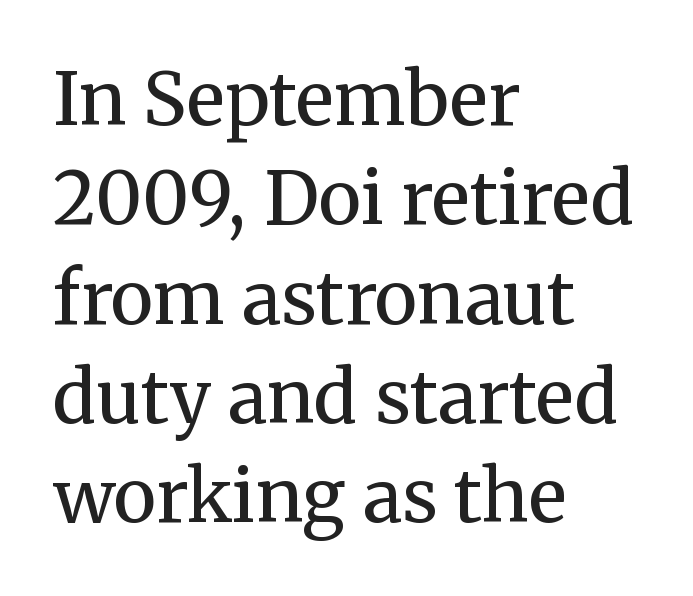
The image shows 73 px regular-weight serif type, upright; set left-aligned, normal line spacing (1.36x), normal letter spacing, not underlined; medium stroke contrast and a medium x-height.
